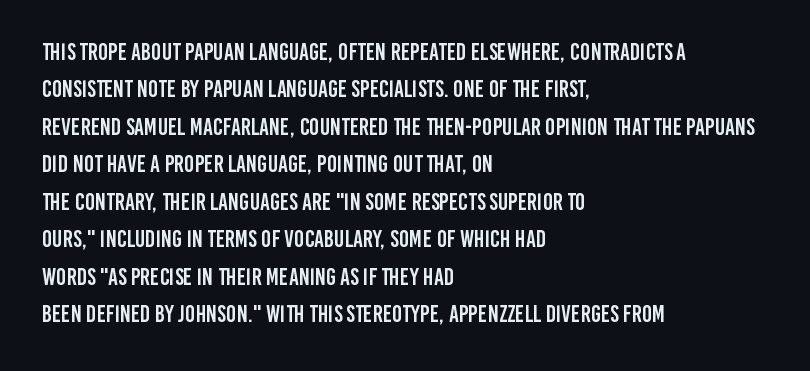
Quick note: interline space is typical. Ordinary non-slanted type is in use. The glyphs are unaccompanied by any horizontal stroke below them. The setting favours the left margin, as ordinary paragraphs usually do.
